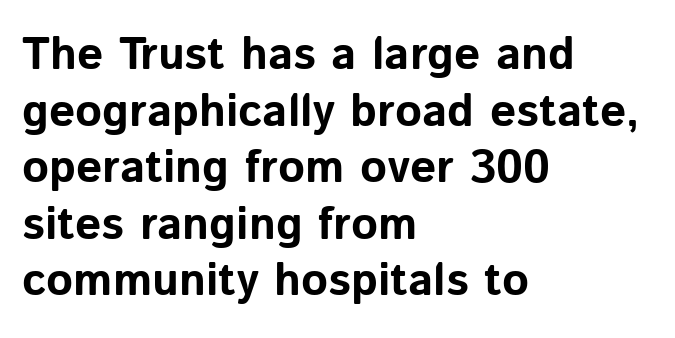
Q: Is the text bold? A: Yes.
Q: Is the text italic (slanted)? A: No, it is upright.
Q: Is the typeface a serif or a sans-serif typeface? A: Sans-serif.
Q: Is the text underlined? A: No.
Q: How is the paragraph aligned? A: Left-aligned.
Q: Is the spacing between letters normal or unusually wide? A: Normal.
Q: Width (condensed, normal, or wide)? A: Normal.
Q: Stroke contrast? A: Low.
Q: x-height? A: Medium.
Q: Monospaced? A: No.
